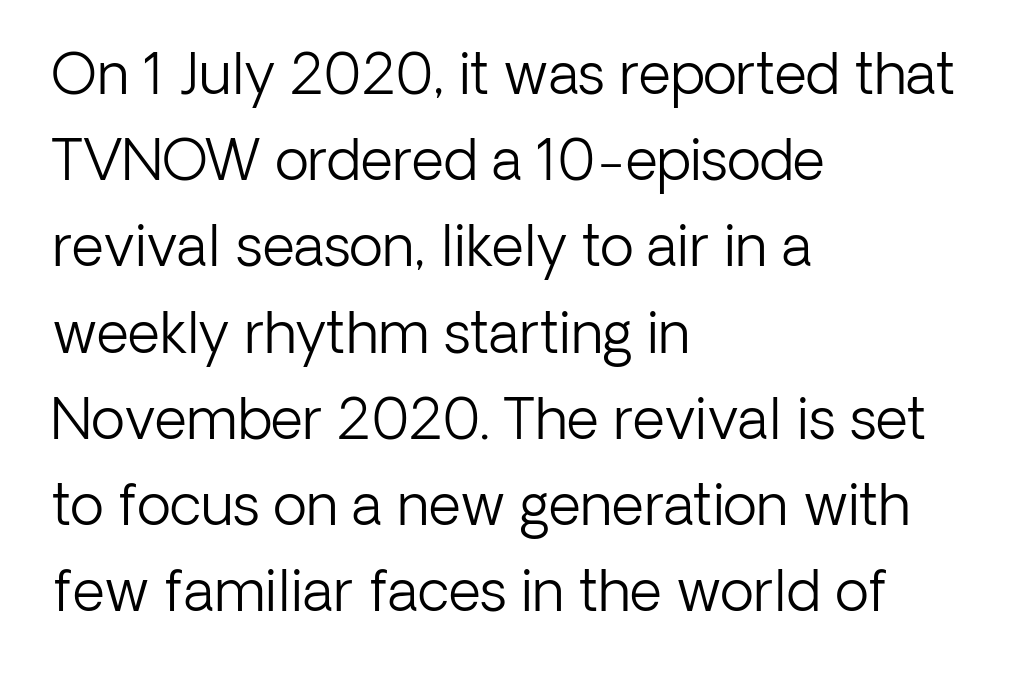
{"serif": "no", "italic": "no", "bold": "no", "weight": "light", "width": "normal", "stroke_contrast": "low", "x_height": "medium", "monospaced": "no", "underline": "no", "align": "left", "line_spacing": "normal", "line_spacing_ratio": 1.54, "letter_spacing": "normal", "letter_spacing_em": 0.0, "glyph_px": 56}
